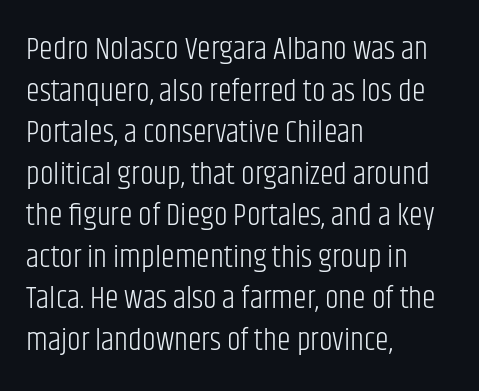
Students, note that the glyphs here touch the page at normal intervals. Left-aligned paragraph, ragged on the right. This rendering features lettering with no underline. Looks like regular typesetting: each glyph gets only the width it needs.
